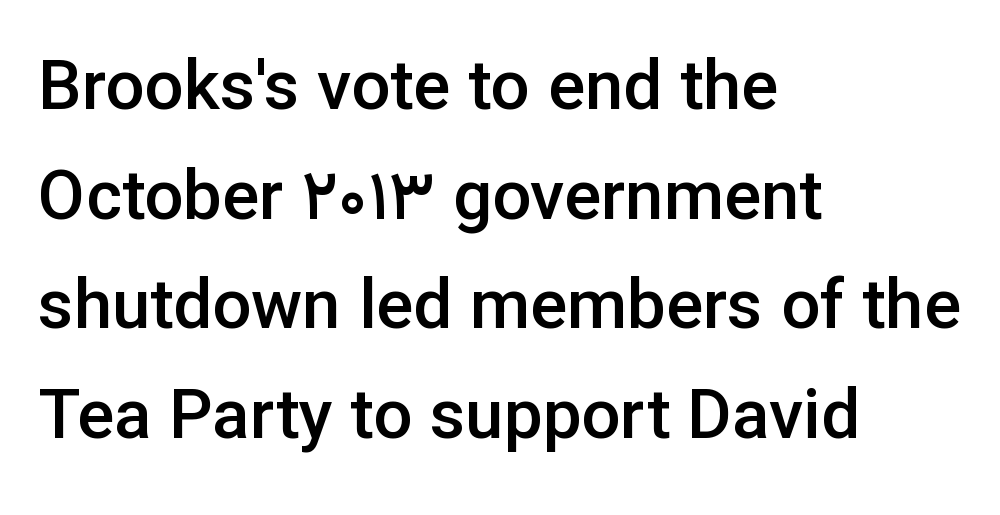
Q: Is the text bold? A: Semi-bold.
Q: Is the text italic (slanted)? A: No, it is upright.
Q: Is the typeface a serif or a sans-serif typeface? A: Sans-serif.
Q: Is the text underlined? A: No.
Q: How is the paragraph aligned? A: Left-aligned.
Q: Is the spacing between letters normal or unusually wide? A: Normal.
Q: Is the spacing between lines tight, normal or loose? A: Normal.
Q: Width (condensed, normal, or wide)? A: Normal.
Q: Stroke contrast? A: Low.
Q: x-height? A: Medium.
Q: Monospaced? A: No.
